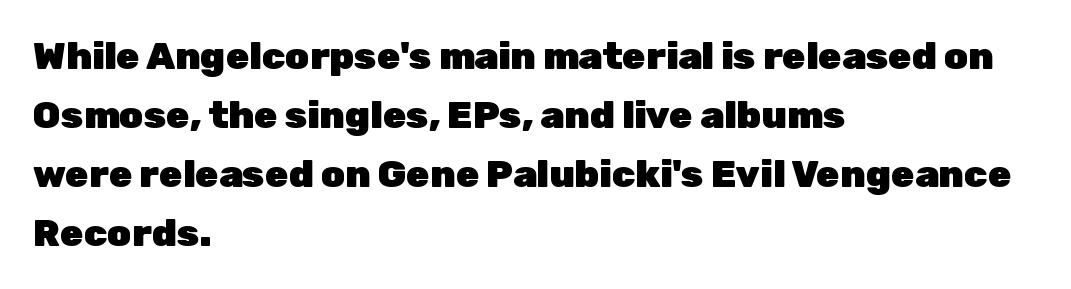
{"serif": "no", "italic": "no", "bold": "yes", "weight": "heavy", "width": "normal", "stroke_contrast": "low", "x_height": "medium", "monospaced": "no", "underline": "no", "align": "left", "line_spacing": "normal", "line_spacing_ratio": 1.55, "letter_spacing": "normal", "letter_spacing_em": 0.0, "glyph_px": 38}
